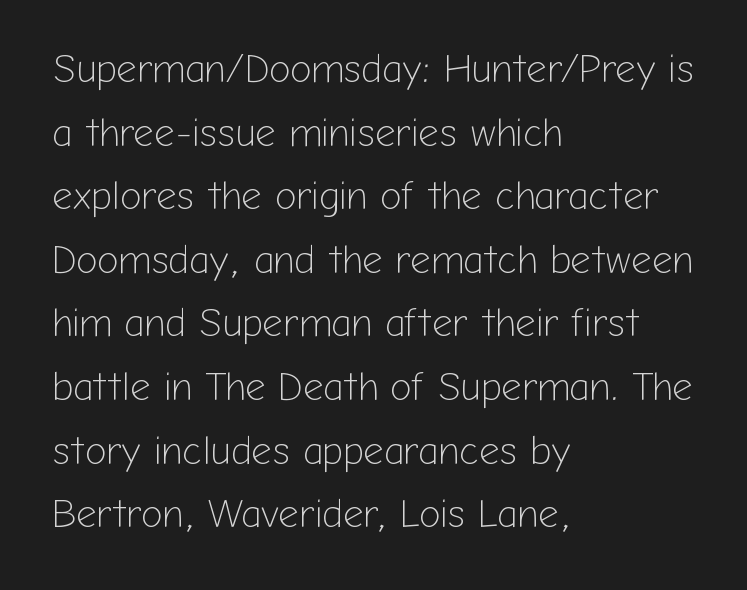
The image shows 40 px light sans-serif type, upright; set left-aligned, normal line spacing (1.59x), normal letter spacing, not underlined; low stroke contrast and a medium x-height.
